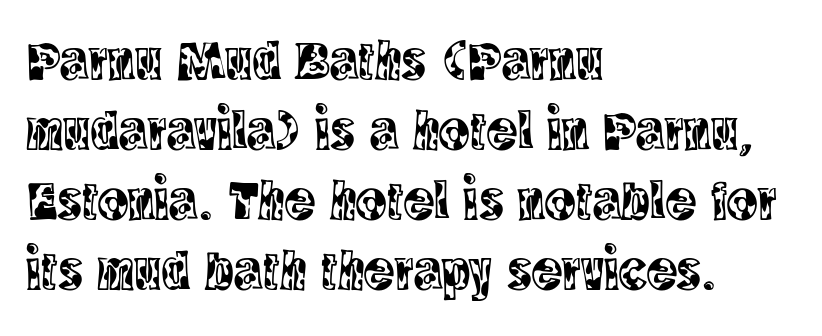
The image shows 57 px condensed serif type, upright; set left-aligned, line spacing 1.23x, normal letter spacing, not underlined; a large x-height.
